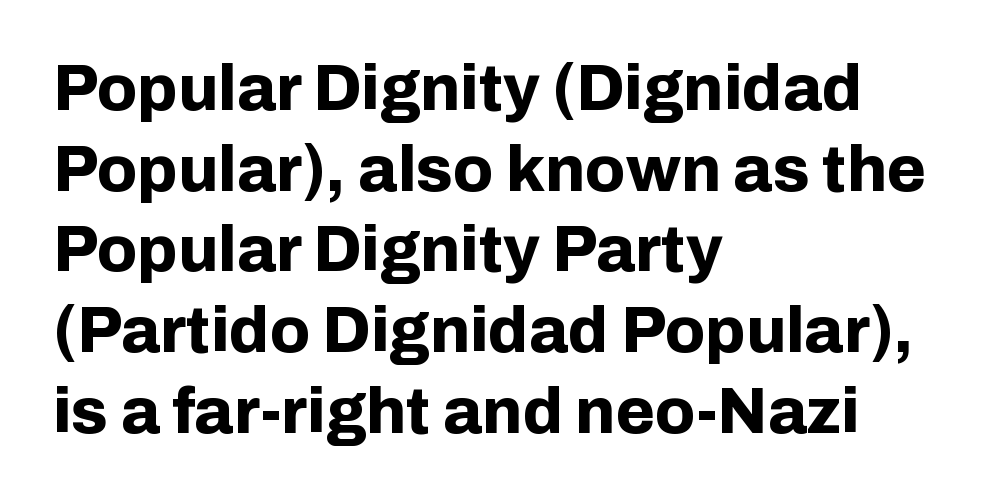
The image shows 64 px bold sans-serif type, upright; set left-aligned, normal line spacing (1.26x), normal letter spacing, not underlined; low stroke contrast and a medium x-height.
